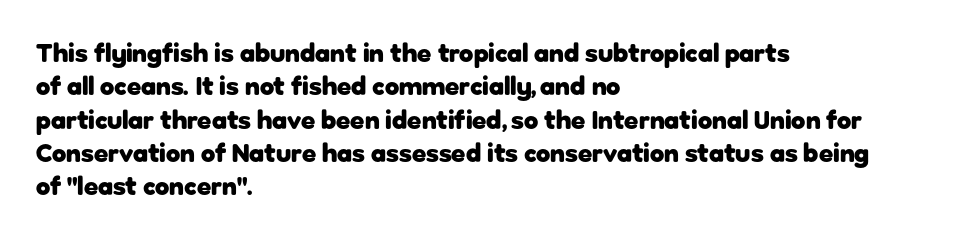
In terms of posture, this sample is upright. Look at the stroke-to-counter ratio: heavy, a bold. Notice how descenders clear the ascenders below comfortably — that's standard leading. The zone under the glyphs is completely vacant. The rendering keeps characters at their native spacing.
